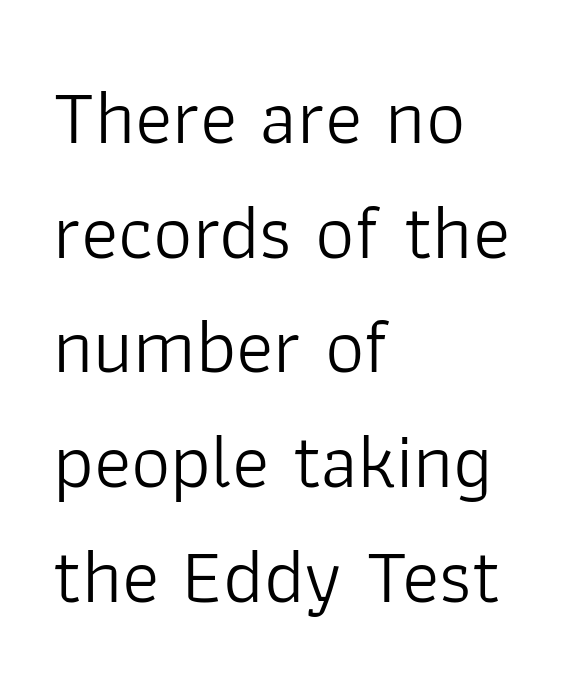
Q: Is the text bold? A: No.
Q: Is the text italic (slanted)? A: No, it is upright.
Q: Is the typeface a serif or a sans-serif typeface? A: Sans-serif.
Q: Is the text underlined? A: No.
Q: How is the paragraph aligned? A: Left-aligned.
Q: Is the spacing between letters normal or unusually wide? A: Normal.
Q: Is the spacing between lines tight, normal or loose? A: Normal.
Q: Width (condensed, normal, or wide)? A: Normal.
Q: Stroke contrast? A: Low.
Q: x-height? A: Medium.
Q: Monospaced? A: No.
